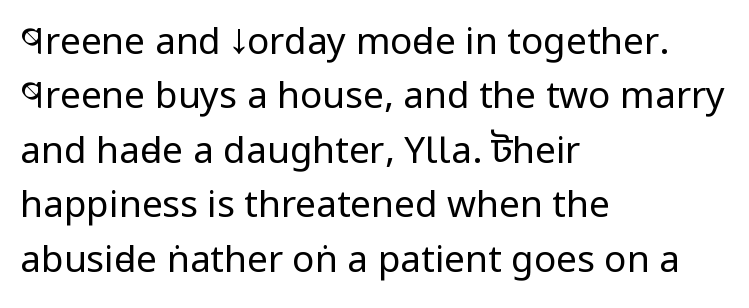
Students, note that the glyphs here touch the page at normal intervals. Type without underlining. The space between consecutive lines is moderate. The font sits on the lighter half of the weight spectrum, regular included. This sample has the flowing, uneven cadence of proportional lettering.
